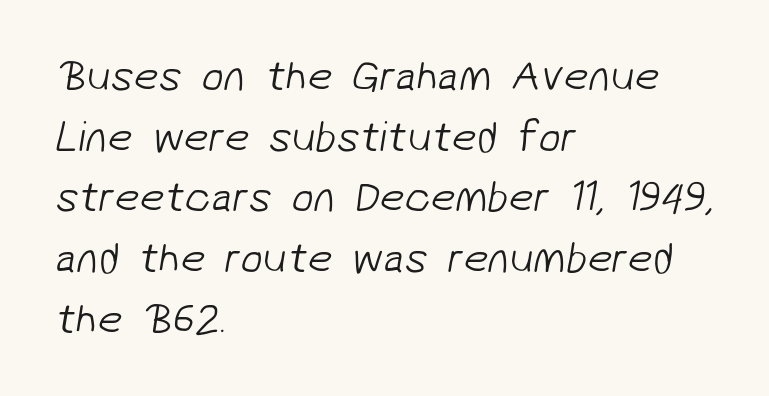
Bold? No — there's no thickening of the strokes. In terms of leading, this rendering sits right in the middle. The face used here is a sans, in the tradition of grotesques and geometrics. Does extra space separate the letters? No, they use regular spacing. Horizontally, the lines are justified to the leading edge only. The words here are not underlined.
